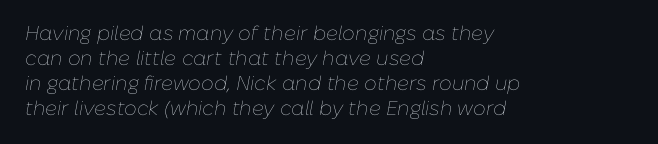
{"italic": "yes", "lean": "right", "slant_degrees": 10, "bold": "no", "underline": "no", "align": "left", "line_spacing": "normal", "line_spacing_ratio": 1.25, "letter_spacing": "normal", "letter_spacing_em": 0.0, "glyph_px": 20}
